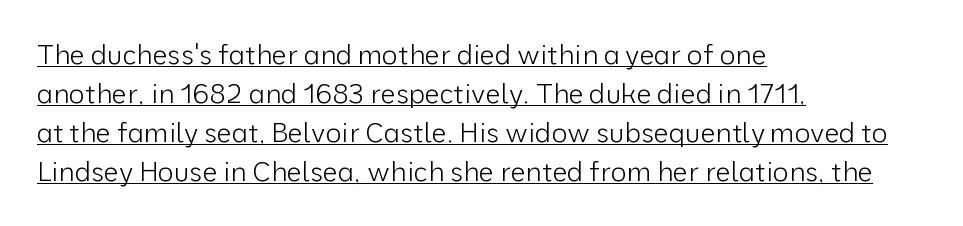
Q: Is the text bold? A: No.
Q: Is the text italic (slanted)? A: No, it is upright.
Q: Is the text underlined? A: Yes.
Q: How is the paragraph aligned? A: Left-aligned.
Q: Is the spacing between letters normal or unusually wide? A: Normal.
Q: Is the spacing between lines tight, normal or loose? A: Normal.
